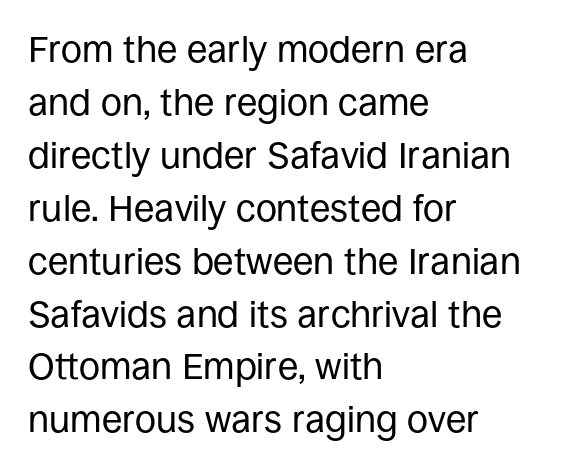
The space directly below the letters is spotless. Layout note: lines flush left. The font sits on the lighter half of the weight spectrum, regular included. A normal amount of white space separates one row of letters from the next. Proportional: the letters do not fall into vertical columns.
